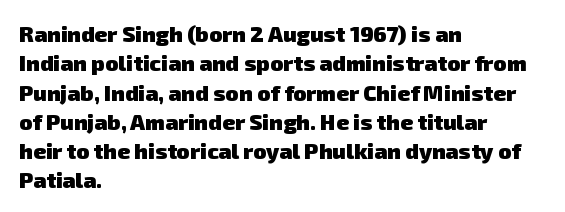
{"bold": "yes", "underline": "no", "align": "left", "line_spacing": "normal", "line_spacing_ratio": 1.33, "letter_spacing": "normal", "letter_spacing_em": 0.0, "glyph_px": 22}
